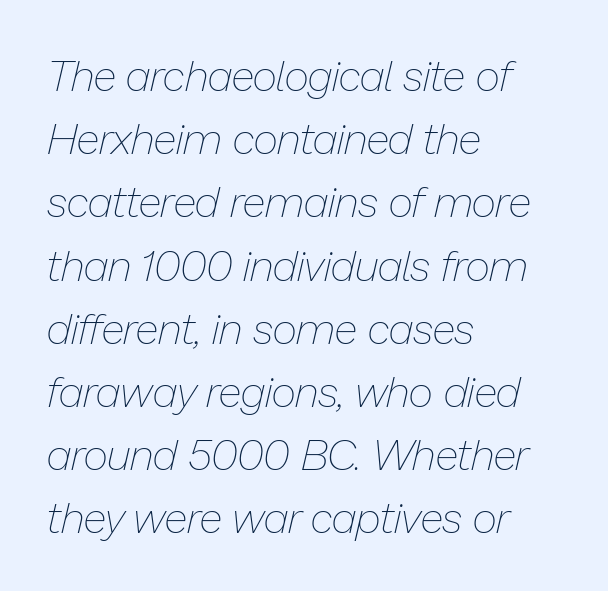
Nobody drew a line under any word here. Layout note: lines flush left. In terms of letterspacing, this is plain default setting. Spacing verdict: proportional, widths tailored to each character.
